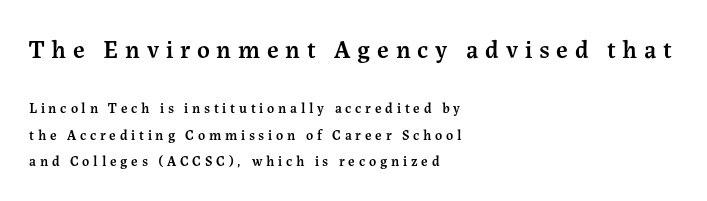
{"italic": "no", "bold": "semi", "underline": "no", "align": "left", "line_spacing_ratio": 1.89, "letter_spacing": "wide", "letter_spacing_em": 0.27, "larger_block": "first", "size_ratio": 1.79, "glyph_px": 25}
